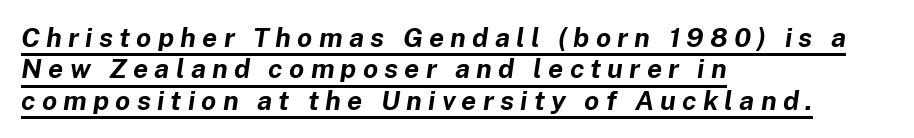
The image shows 27 px bold type, italic (leaning right); set left-aligned, line spacing 1.16x, unusually wide letter spacing (+0.23 em), underlined.
